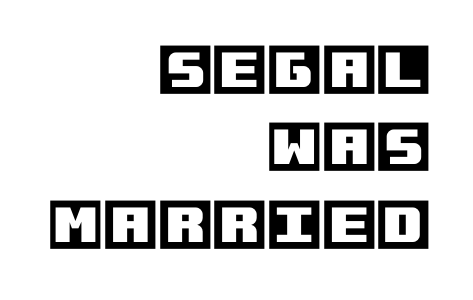
{"italic": "no", "width": "normal", "x_height": "large", "underline": "no", "align": "right", "line_spacing": "normal", "line_spacing_ratio": 1.38, "letter_spacing": "normal", "letter_spacing_em": 0.0, "glyph_px": 56}
